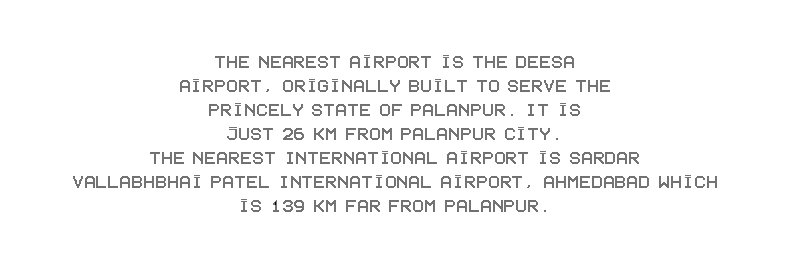
Is the letter spacing exaggerated? No — it looks like the ordinary default. Descender tails drop into unmarked territory. Is there any slant? The stems are plumb. This block would grow much taller if given ordinary leading; it's compressed now. Notice how the passage keeps no hard edge, just a central spine.
